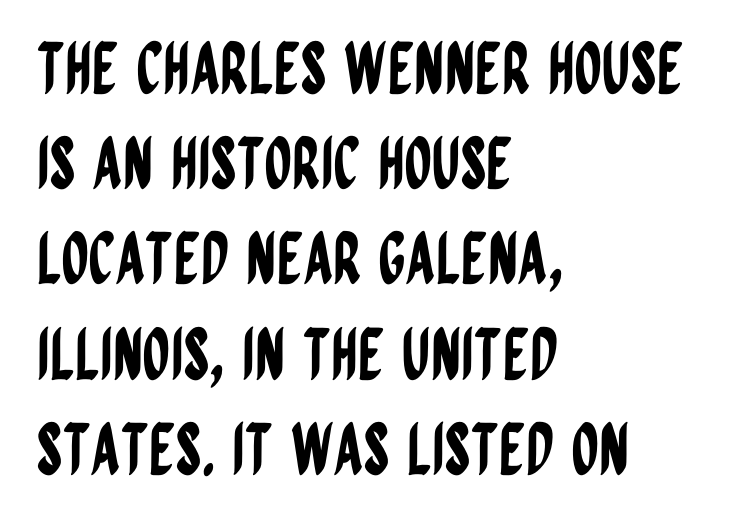
Q: Is the text italic (slanted)? A: No, it is upright.
Q: Is the typeface a serif or a sans-serif typeface? A: Sans-serif.
Q: Is the text underlined? A: No.
Q: How is the paragraph aligned? A: Left-aligned.
Q: Is the spacing between letters normal or unusually wide? A: Normal.
Q: Is the spacing between lines tight, normal or loose? A: Normal.
Q: Width (condensed, normal, or wide)? A: Condensed.
Q: Stroke contrast? A: Low.
Q: x-height? A: Large.
Q: Monospaced? A: No.
